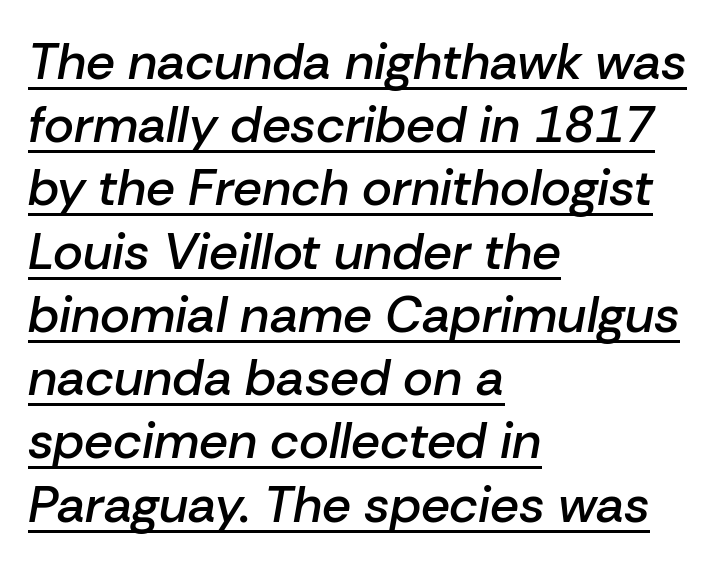
Q: Is the text bold? A: Semi-bold.
Q: Is the text italic (slanted)? A: Yes, it leans right by about 10 degrees.
Q: Is the text underlined? A: Yes.
Q: How is the paragraph aligned? A: Left-aligned.
Q: Is the spacing between letters normal or unusually wide? A: Normal.
Q: Width (condensed, normal, or wide)? A: Normal.
Q: Stroke contrast? A: Low.
Q: x-height? A: Medium.
Q: Monospaced? A: No.
